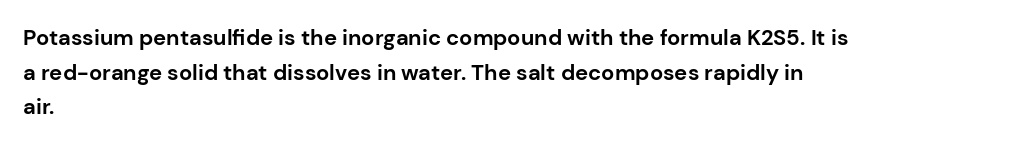
This sample uses an upright cut, with every glyph sitting square on the baseline. Whoever set this chose a conventional vertical rhythm. Students, note that the glyphs here touch the page at normal intervals. Strokes here are thick enough to call this a true bold.
